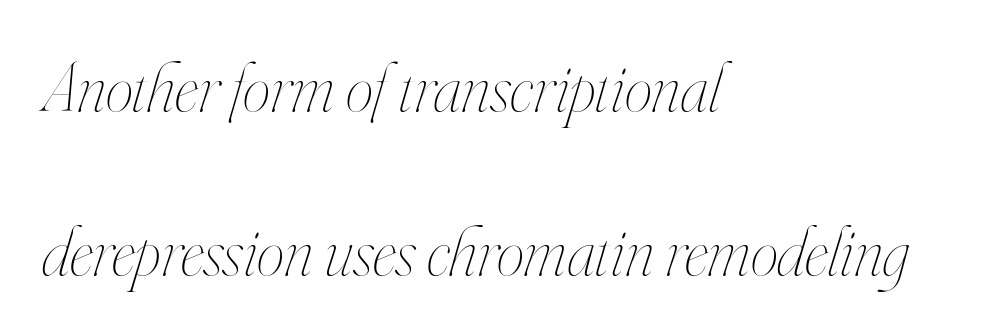
Q: Is the text bold? A: No.
Q: Is the text italic (slanted)? A: Yes, it leans right by about 16 degrees.
Q: Is the text underlined? A: No.
Q: How is the paragraph aligned? A: Left-aligned.
Q: Is the spacing between letters normal or unusually wide? A: Normal.
Q: Is the spacing between lines tight, normal or loose? A: Loose.
Q: Width (condensed, normal, or wide)? A: Condensed.
Q: Stroke contrast? A: High.
Q: x-height? A: Small.
Q: Monospaced? A: No.
